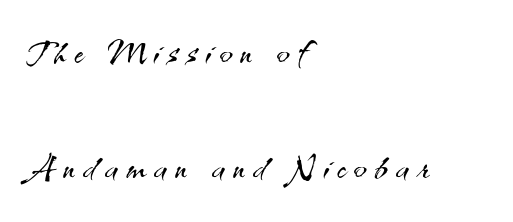
{"serif": "no", "bold": "no", "weight": "light", "width": "normal", "stroke_contrast": "medium", "x_height": "small", "monospaced": "no", "underline": "no", "align": "left", "line_spacing": "loose", "line_spacing_ratio": 2.39, "glyph_px": 48}
